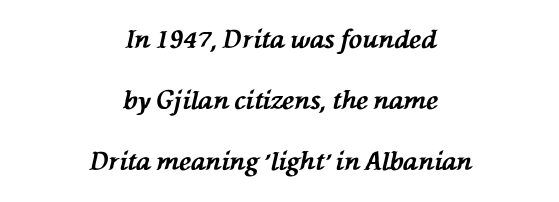
{"italic": "yes", "lean": "left", "slant_degrees": 76, "bold": "yes", "underline": "no", "align": "center", "line_spacing": "loose", "line_spacing_ratio": 2.44, "letter_spacing": "normal", "letter_spacing_em": 0.0, "glyph_px": 25}
